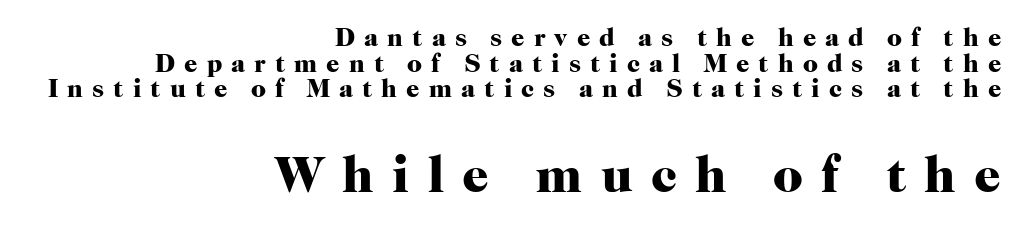
{"serif": "yes", "italic": "no", "bold": "yes", "weight": "heavy", "width": "normal", "stroke_contrast": "high", "x_height": "medium", "monospaced": "no", "underline": "no", "align": "right", "line_spacing": "tight", "line_spacing_ratio": 0.99, "letter_spacing": "wide", "letter_spacing_em": 0.35, "larger_block": "second", "size_ratio": 2.0, "glyph_px": 52}
